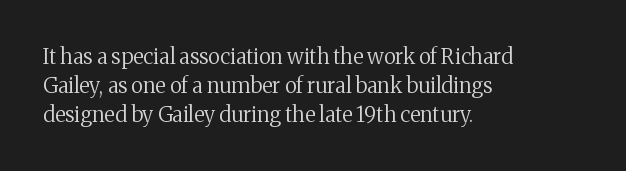
Letters rest on an invisible, unmarked baseline. Heaviness? Minimal to ordinary, like unemphasized prose. The rendering anchors every line to the left-hand side. The line-height multiplier appears to be the usual default.
